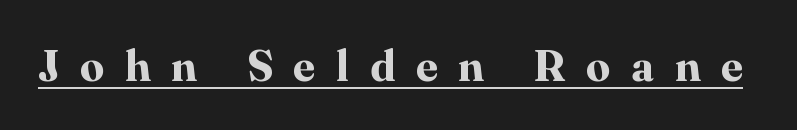
The lettering stays uniformly vertical, giving the passage a roman look. Classification — serif. Is the letter spacing exaggerated? Yes — the characters are pushed far apart. The words here are underlined. Spacing verdict: proportional, widths tailored to each character. I'd describe the lettering as bold — thick and assertive.
